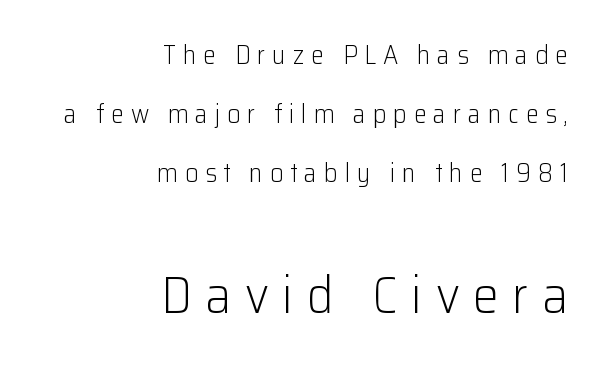
The image shows 52 px light sans-serif type, upright; set right-aligned, loose line spacing (2.27x), unusually wide letter spacing (+0.26 em), not underlined; the second (bottom) block is 2.0x larger; low stroke contrast and a medium x-height.
